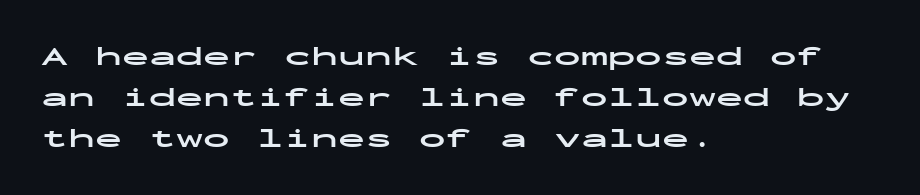
The image shows 27 px bold type, upright; set left-aligned, normal line spacing (1.52x), normal letter spacing, not underlined.
